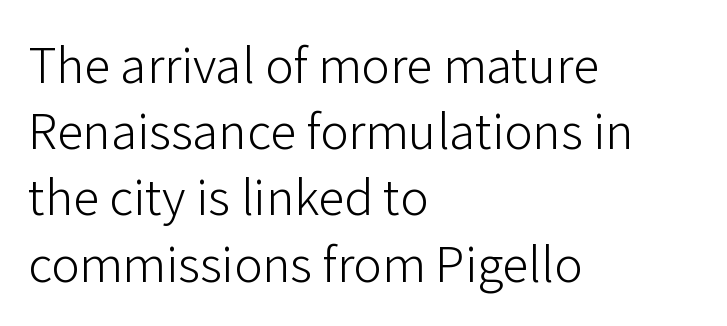
Unbolded letterforms with no extra heft. Designer's note — italics off, roman on. Honestly, there is no underline to notice here at all. If you drew a ruler down the left edge, every line would touch it.
